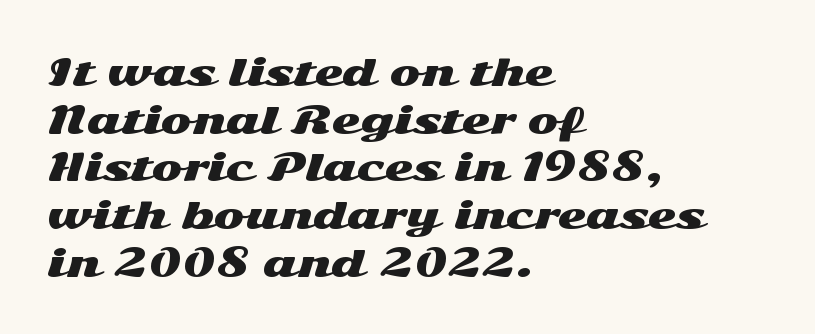
{"serif": "no", "width": "wide", "stroke_contrast": "medium", "x_height": "medium", "monospaced": "no", "underline": "no", "align": "left", "line_spacing": "normal", "line_spacing_ratio": 1.29, "letter_spacing": "normal", "letter_spacing_em": 0.0, "glyph_px": 37}
